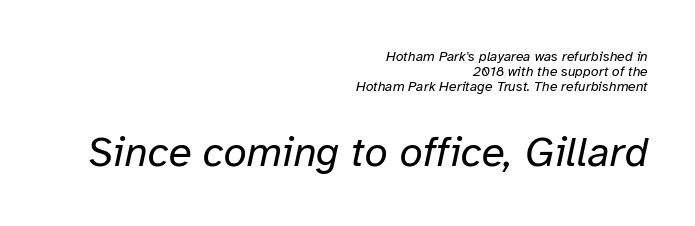
{"italic": "yes", "lean": "right", "slant_degrees": 12, "bold": "no", "weight": "regular", "width": "normal", "stroke_contrast": "low", "x_height": "medium", "monospaced": "no", "underline": "no", "align": "right", "line_spacing": "tight", "line_spacing_ratio": 1.08, "letter_spacing": "normal", "letter_spacing_em": 0.0, "larger_block": "second", "size_ratio": 3.0, "glyph_px": 42}
